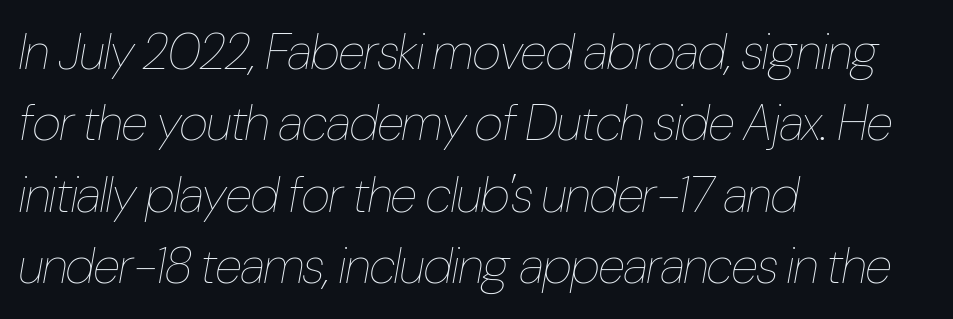
Casual observation: everything's shoved over to the left. If you measured baseline to baseline, you'd find a middling distance. No letter is thick-stroked: the sample isn't bold. The letters are slanted; this is an italic face. There is no visible air inserted between adjacent glyphs. Varying glyph widths throughout — classic text-font behaviour.
